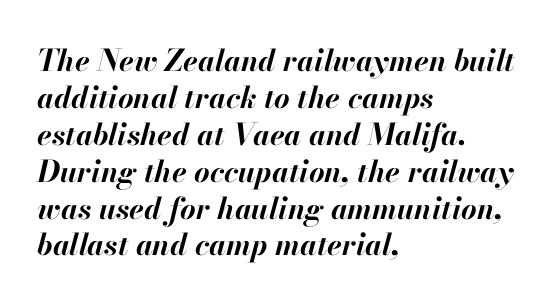
The image shows 30 px bold type, italic (leaning right); set left-aligned, line spacing 1.23x, normal letter spacing, not underlined; high stroke contrast and a small x-height.
